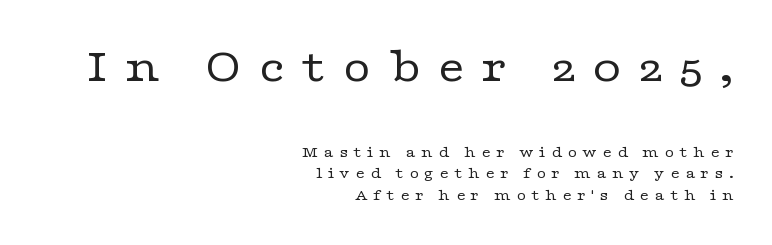
Q: Is the text bold? A: No.
Q: Is the text italic (slanted)? A: No, it is upright.
Q: Is the typeface a serif or a sans-serif typeface? A: Serif.
Q: Is the text underlined? A: No.
Q: How is the paragraph aligned? A: Right-aligned.
Q: Is the spacing between letters normal or unusually wide? A: Unusually wide.
Q: Is the spacing between lines tight, normal or loose? A: Normal.
Q: Which block of text is set in a larger size, the first (top) or the second (bottom)? A: The first (top) one.
Q: Width (condensed, normal, or wide)? A: Wide.
Q: Stroke contrast? A: Low.
Q: x-height? A: Medium.
Q: Monospaced? A: No.
